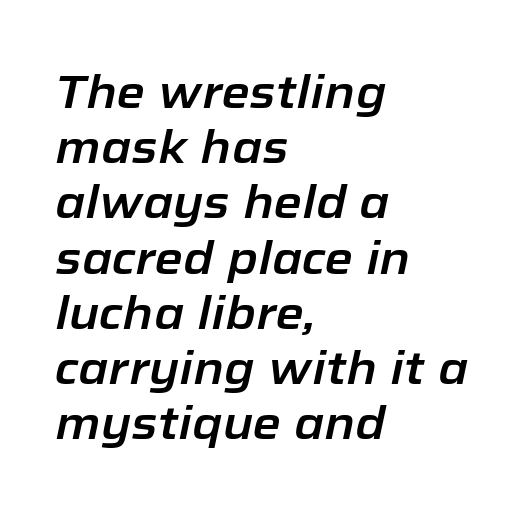
Line beginnings align vertically; line endings do not. Is the type slanted? Yes — the strokes lean at a clear angle. You could call the tracking neutral — neither tight nor loose. The glyphs are unaccompanied by any horizontal stroke below them.
